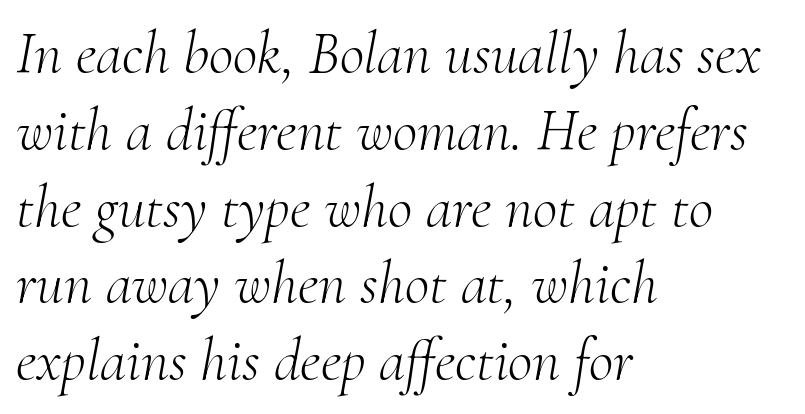
Q: Is the text bold? A: No.
Q: Is the text italic (slanted)? A: Yes, it leans right by about 10 degrees.
Q: Is the typeface a serif or a sans-serif typeface? A: Serif.
Q: Is the text underlined? A: No.
Q: How is the paragraph aligned? A: Left-aligned.
Q: Is the spacing between letters normal or unusually wide? A: Normal.
Q: Is the spacing between lines tight, normal or loose? A: Normal.
Q: Width (condensed, normal, or wide)? A: Normal.
Q: Stroke contrast? A: Medium.
Q: x-height? A: Small.
Q: Monospaced? A: No.
